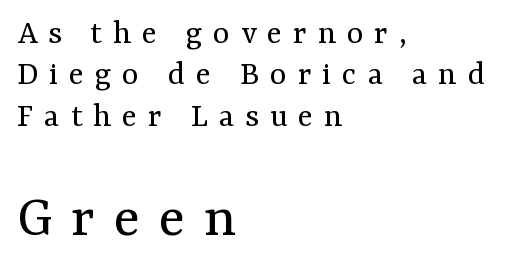
Q: Is the text bold? A: No.
Q: Is the text italic (slanted)? A: No, it is upright.
Q: Is the typeface a serif or a sans-serif typeface? A: Serif.
Q: Is the text underlined? A: No.
Q: How is the paragraph aligned? A: Left-aligned.
Q: Is the spacing between letters normal or unusually wide? A: Unusually wide.
Q: Which block of text is set in a larger size, the first (top) or the second (bottom)? A: The second (bottom) one.
Q: Width (condensed, normal, or wide)? A: Normal.
Q: Stroke contrast? A: Medium.
Q: x-height? A: Medium.
Q: Monospaced? A: No.
